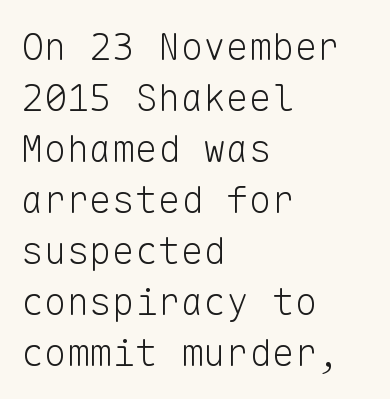
Q: Is the text bold? A: No.
Q: Is the text italic (slanted)? A: No, it is upright.
Q: Is the typeface a serif or a sans-serif typeface? A: Sans-serif.
Q: Is the text underlined? A: No.
Q: How is the paragraph aligned? A: Left-aligned.
Q: Is the spacing between letters normal or unusually wide? A: Normal.
Q: Is the spacing between lines tight, normal or loose? A: Normal.
Q: Width (condensed, normal, or wide)? A: Normal.
Q: Stroke contrast? A: Low.
Q: x-height? A: Medium.
Q: Monospaced? A: Yes.
